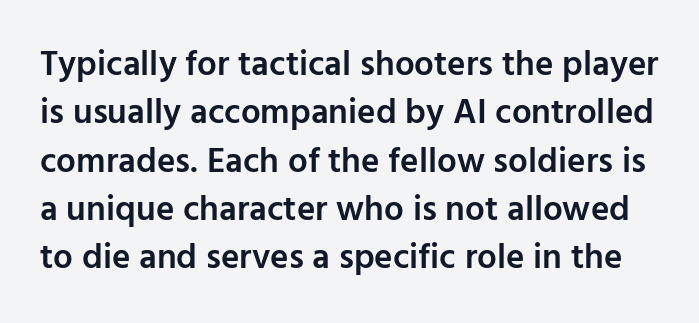
Letterform terminals end flat and unadorned throughout the passage. The rendering uses natural spacing where letterforms have individual widths. A roman cut, with each character standing at attention. Typesetter's note: demi weight, one step under bold. No extra tracking has been applied to these lines.
